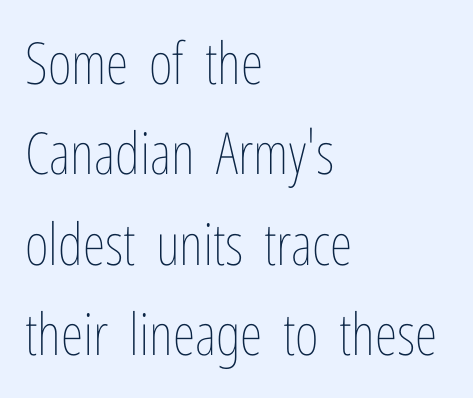
The image shows 58 px thin, condensed type, upright; set left-aligned, normal line spacing (1.56x), normal letter spacing, not underlined; low stroke contrast and a medium x-height.
